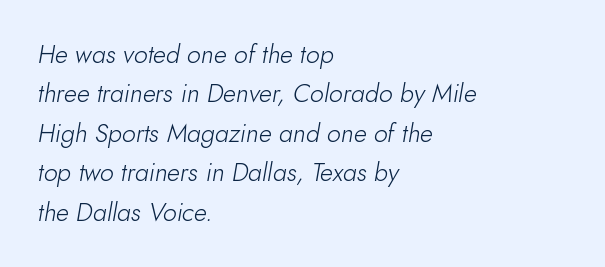
{"italic": "yes", "lean": "right", "slant_degrees": 10, "bold": "no", "underline": "no", "align": "left", "line_spacing": "normal", "line_spacing_ratio": 1.58, "letter_spacing": "normal", "letter_spacing_em": 0.0, "glyph_px": 25}
